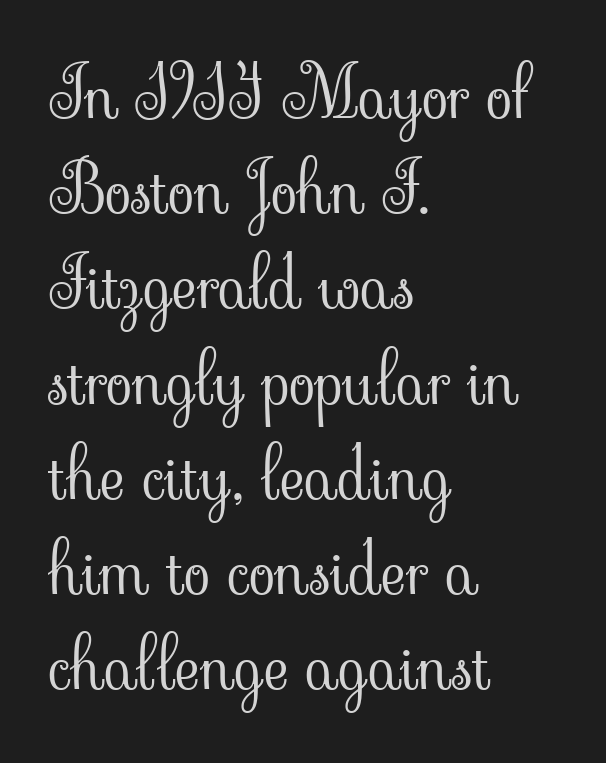
Q: Is the text bold? A: No.
Q: Is the text italic (slanted)? A: No, it is upright.
Q: Is the typeface a serif or a sans-serif typeface? A: Serif.
Q: Is the text underlined? A: No.
Q: How is the paragraph aligned? A: Left-aligned.
Q: Is the spacing between letters normal or unusually wide? A: Normal.
Q: Is the spacing between lines tight, normal or loose? A: Normal.
Q: Width (condensed, normal, or wide)? A: Normal.
Q: Stroke contrast? A: Low.
Q: x-height? A: Small.
Q: Monospaced? A: No.
